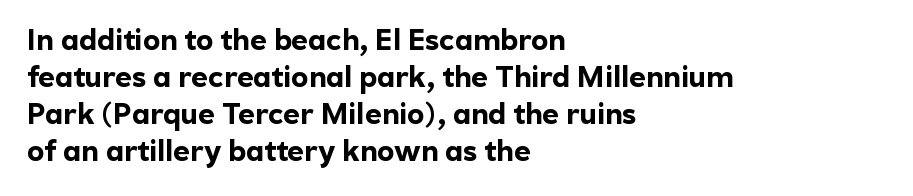
Q: Is the text bold? A: Yes.
Q: Is the text italic (slanted)? A: No, it is upright.
Q: Is the typeface a serif or a sans-serif typeface? A: Sans-serif.
Q: Is the text underlined? A: No.
Q: How is the paragraph aligned? A: Left-aligned.
Q: Is the spacing between letters normal or unusually wide? A: Normal.
Q: Is the spacing between lines tight, normal or loose? A: Normal.
Q: Width (condensed, normal, or wide)? A: Normal.
Q: x-height? A: Medium.
Q: Monospaced? A: No.
